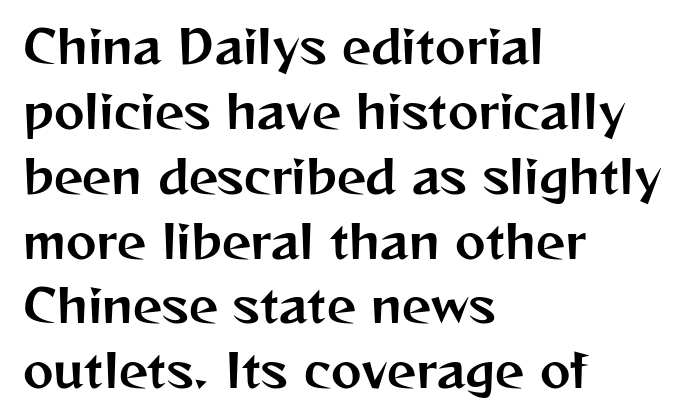
The image shows 46 px sans-serif type, upright; set left-aligned, normal line spacing (1.41x), normal letter spacing, not underlined; medium stroke contrast and a medium x-height.
